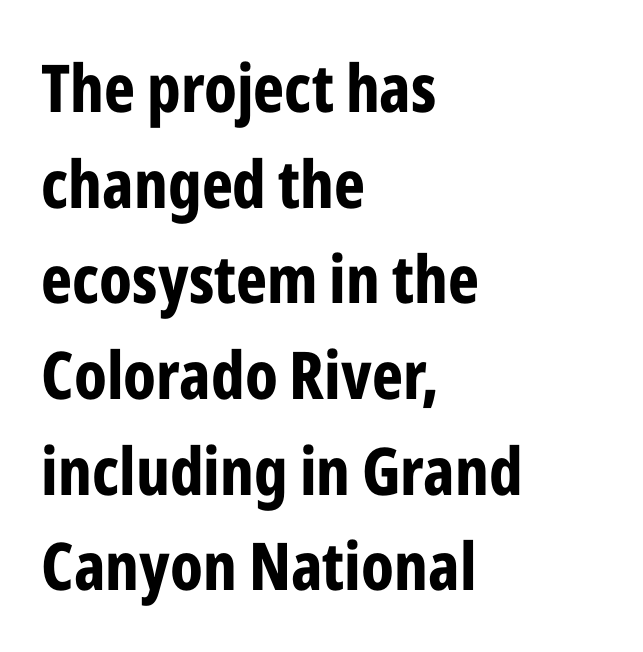
The image shows 66 px bold, condensed sans-serif type, upright; set left-aligned, normal line spacing (1.45x), normal letter spacing, not underlined; low stroke contrast and a medium x-height.
